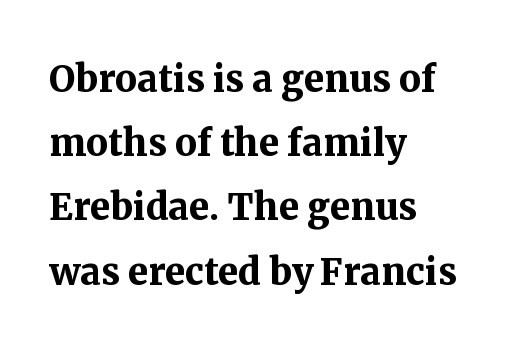
The image shows 49 px semibold serif type, upright; set left-aligned, normal line spacing (1.31x), normal letter spacing, not underlined; medium stroke contrast and a medium x-height.
